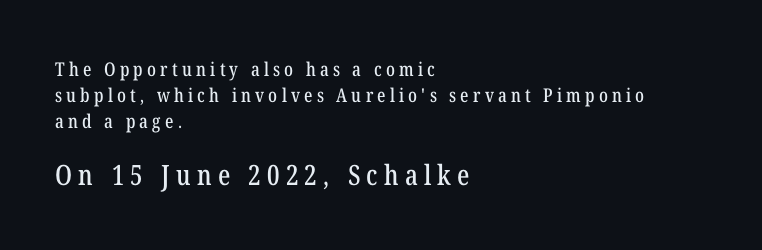
{"serif": "yes", "italic": "no", "width": "condensed", "stroke_contrast": "low", "x_height": "medium", "monospaced": "no", "underline": "no", "align": "left", "line_spacing": "normal", "line_spacing_ratio": 1.37, "letter_spacing": "wide", "letter_spacing_em": 0.22, "larger_block": "second", "size_ratio": 1.47, "glyph_px": 28}
